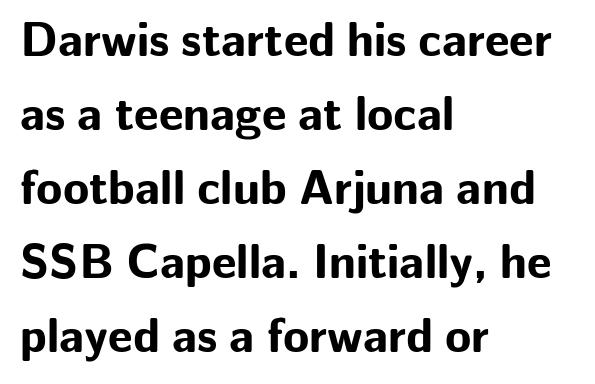
Q: Is the text bold? A: Yes.
Q: Is the text italic (slanted)? A: No, it is upright.
Q: Is the typeface a serif or a sans-serif typeface? A: Sans-serif.
Q: Is the text underlined? A: No.
Q: How is the paragraph aligned? A: Left-aligned.
Q: Is the spacing between letters normal or unusually wide? A: Normal.
Q: Is the spacing between lines tight, normal or loose? A: Normal.
Q: Width (condensed, normal, or wide)? A: Normal.
Q: Stroke contrast? A: Low.
Q: x-height? A: Medium.
Q: Monospaced? A: No.
